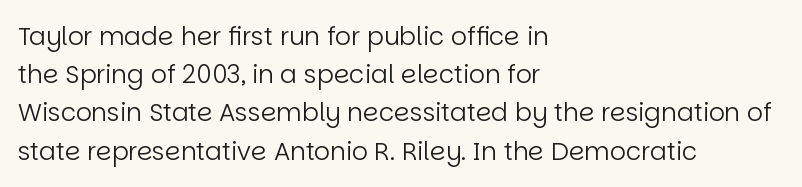
Q: Is the text bold? A: No.
Q: Is the text italic (slanted)? A: No, it is upright.
Q: Is the text underlined? A: No.
Q: How is the paragraph aligned? A: Left-aligned.
Q: Is the spacing between letters normal or unusually wide? A: Normal.
Q: Is the spacing between lines tight, normal or loose? A: Normal.
